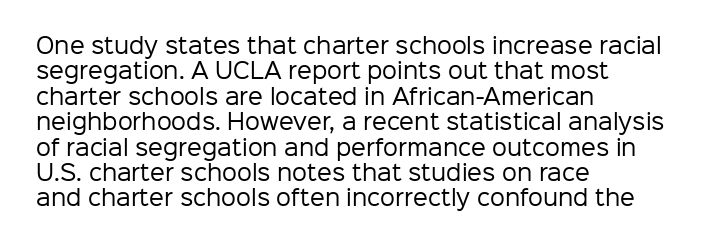
A bare baseline throughout the passage. Line beginnings align vertically; line endings do not. This sample uses plain, unmodified letter spacing. Posture: straight, roman, zero tilt. Is this a heavy cut? Hardly; it is regular or lighter.
